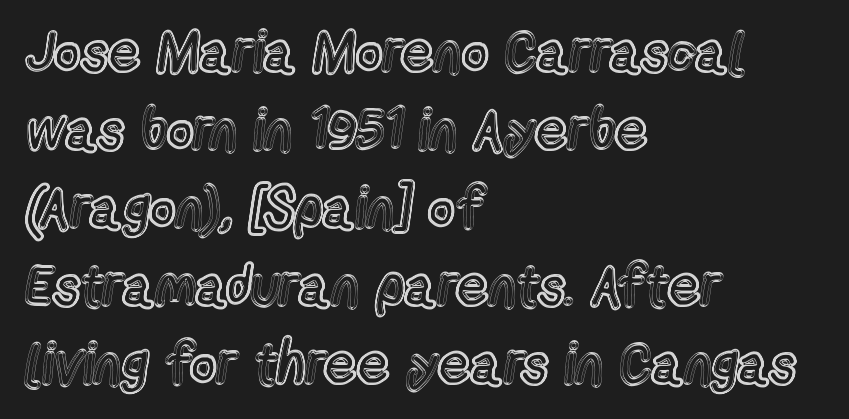
Q: Is the text italic (slanted)? A: Yes.
Q: Is the text underlined? A: No.
Q: How is the paragraph aligned? A: Left-aligned.
Q: Is the spacing between letters normal or unusually wide? A: Normal.
Q: Is the spacing between lines tight, normal or loose? A: Normal.
Q: Width (condensed, normal, or wide)? A: Condensed.
Q: x-height? A: Medium.
Q: Monospaced? A: No.
